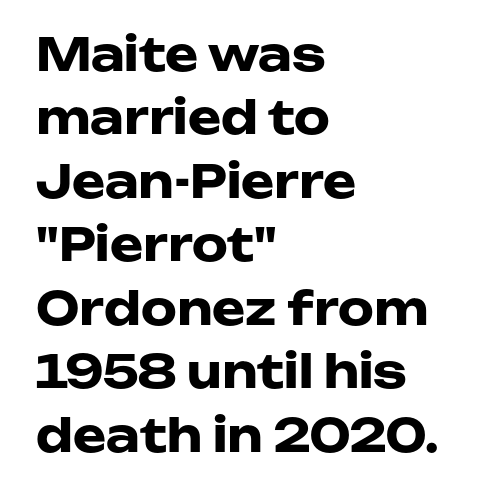
The image shows 45 px heavy, wide sans-serif type, upright; set left-aligned, normal line spacing (1.41x), normal letter spacing, not underlined; low stroke contrast and a medium x-height.
